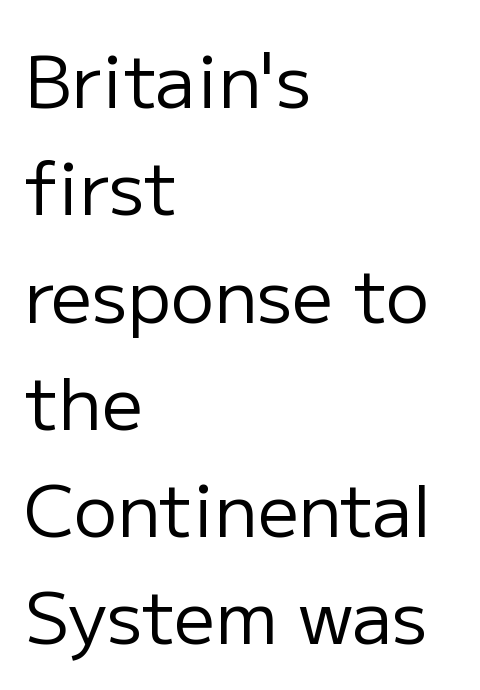
Bold? No — there's no thickening of the strokes. No word sits above an underline. Is this a fixed-width face? No — the glyphs have proportional, varying widths. This sample uses a sans-serif face.
